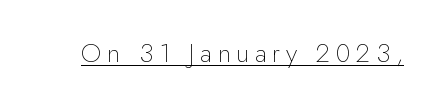
The image shows 26 px text type, upright; set unusually wide letter spacing (+0.22 em), underlined.
